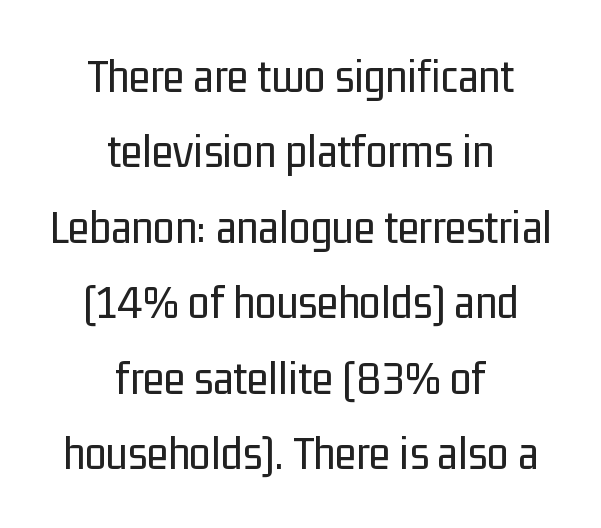
The image shows 49 px regular-weight, condensed sans-serif type, upright; set centered, normal line spacing (1.54x), normal letter spacing, not underlined; low stroke contrast and a medium x-height.
